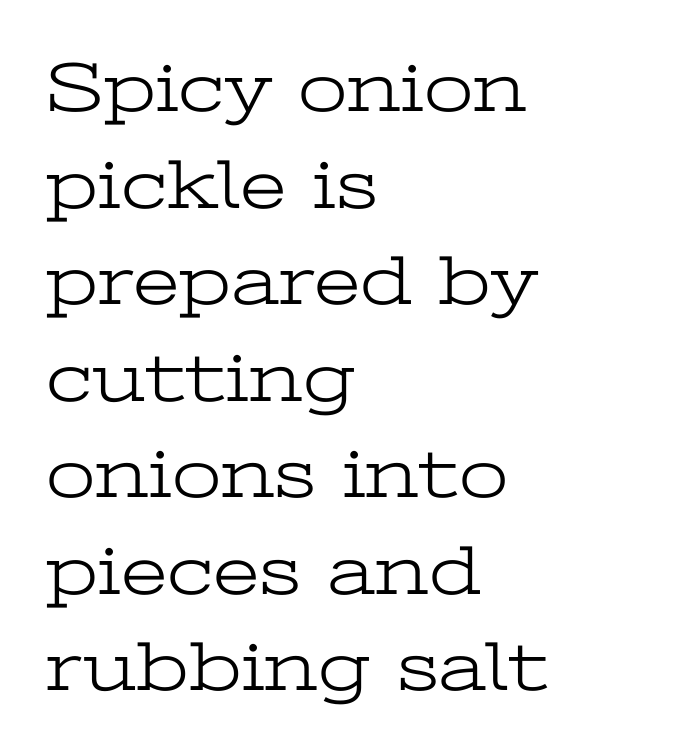
{"serif": "yes", "italic": "no", "bold": "no", "weight": "light", "width": "wide", "stroke_contrast": "low", "x_height": "medium", "monospaced": "no", "underline": "no", "align": "left", "line_spacing": "normal", "line_spacing_ratio": 1.36, "letter_spacing": "normal", "letter_spacing_em": 0.0, "glyph_px": 71}
